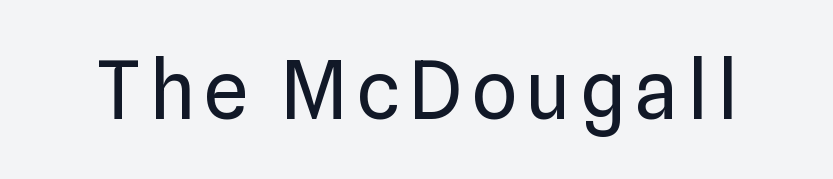
A typesetter would label this face a sans. On a weight scale, this lands at 450 or below. The letters stand upright; this is a roman face. The rendering uses natural spacing where letterforms have individual widths. The strip under each line holds only bare page.
